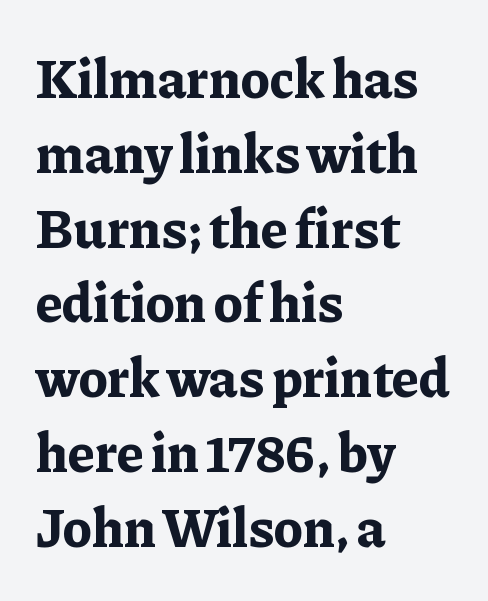
Q: Is the text bold? A: Yes.
Q: Is the text italic (slanted)? A: No, it is upright.
Q: Is the typeface a serif or a sans-serif typeface? A: Serif.
Q: Is the text underlined? A: No.
Q: How is the paragraph aligned? A: Left-aligned.
Q: Is the spacing between letters normal or unusually wide? A: Normal.
Q: Is the spacing between lines tight, normal or loose? A: Normal.
Q: Width (condensed, normal, or wide)? A: Normal.
Q: Stroke contrast? A: Low.
Q: x-height? A: Medium.
Q: Monospaced? A: No.
